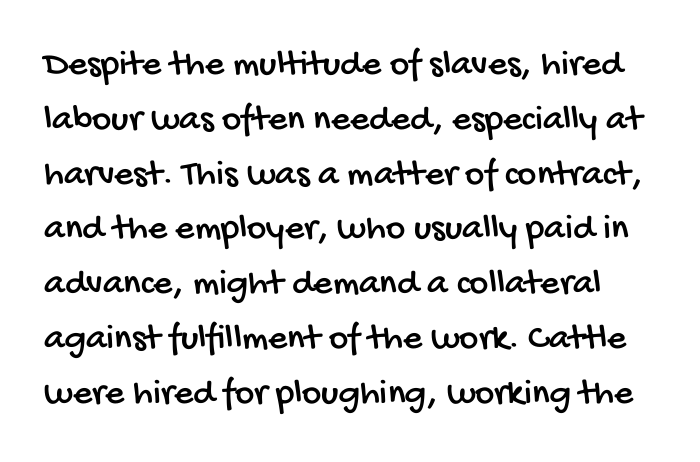
Q: Is the typeface a serif or a sans-serif typeface? A: Sans-serif.
Q: Is the text underlined? A: No.
Q: Is the spacing between letters normal or unusually wide? A: Normal.
Q: Is the spacing between lines tight, normal or loose? A: Normal.
Q: Width (condensed, normal, or wide)? A: Condensed.
Q: Stroke contrast? A: Low.
Q: x-height? A: Large.
Q: Monospaced? A: No.
